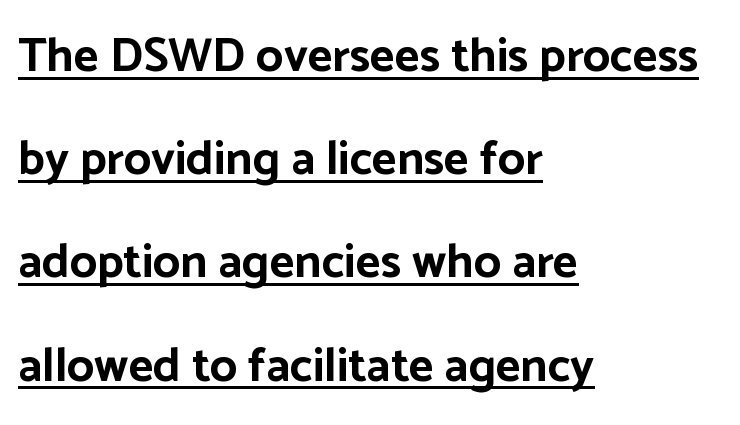
The rendering uses the underline text-decoration. On the weight axis this lands at bold, roughly 700. Nothing unusual about the tracking: characters are spaced as the font intends. A classic flush-left, rag-right setting is used for this passage.
